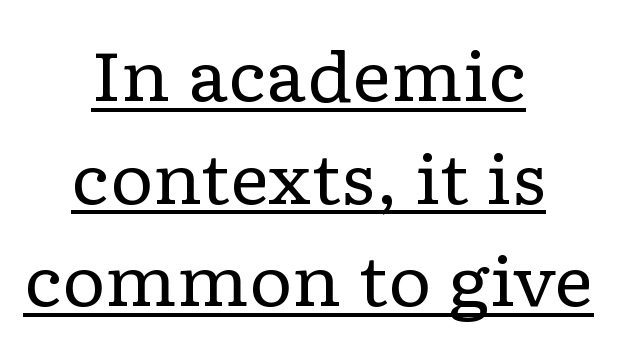
The image shows 68 px regular-weight, wide serif type, upright; set centered, normal line spacing (1.51x), normal letter spacing, underlined; low stroke contrast and a medium x-height.
